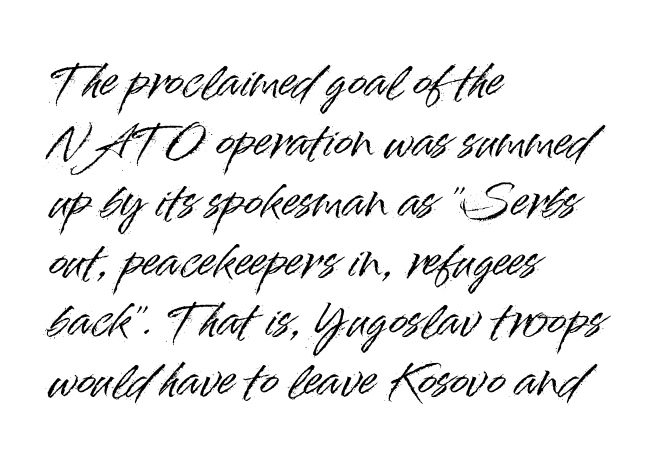
{"serif": "no", "width": "normal", "stroke_contrast": "high", "x_height": "small", "monospaced": "no", "underline": "no", "align": "left", "line_spacing": "normal", "line_spacing_ratio": 1.36, "letter_spacing": "normal", "letter_spacing_em": 0.0, "glyph_px": 44}
